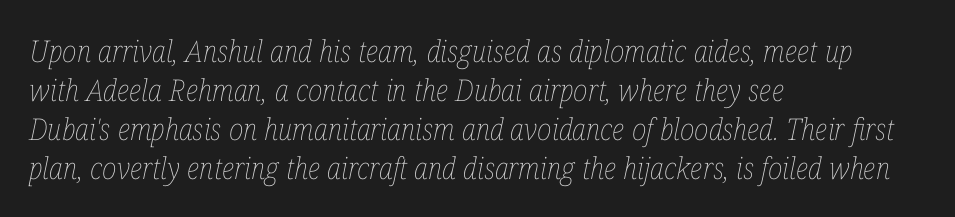
{"italic": "yes", "lean": "right", "slant_degrees": 12, "bold": "no", "weight": "thin", "width": "condensed", "stroke_contrast": "low", "x_height": "medium", "monospaced": "no", "underline": "no", "align": "left", "line_spacing": "normal", "line_spacing_ratio": 1.3, "letter_spacing": "normal", "letter_spacing_em": 0.0, "glyph_px": 30}
